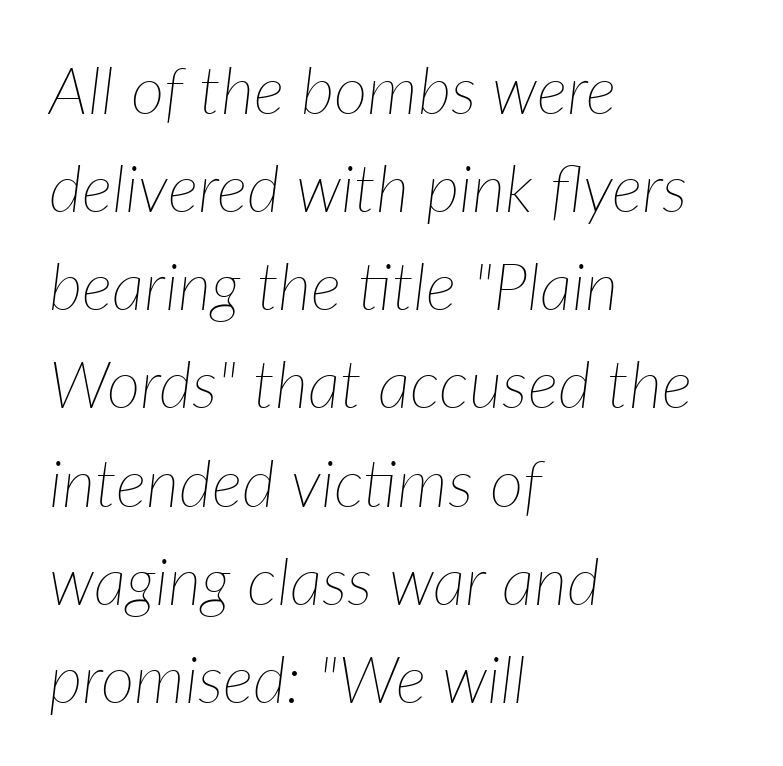
Reading down the column, the eye jumps a familiar distance to each next line. Looking at the ascenders, they clearly lean. If you drew a ruler down the left edge, every line would touch it. The face used here is proportionally spaced, like ordinary book or web type.
